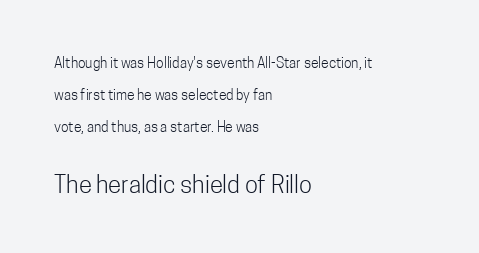
The image shows 24 px text type, upright; set left-aligned, loose line spacing (2.28x), normal letter spacing, not underlined; the second (bottom) block is 1.71x larger.
